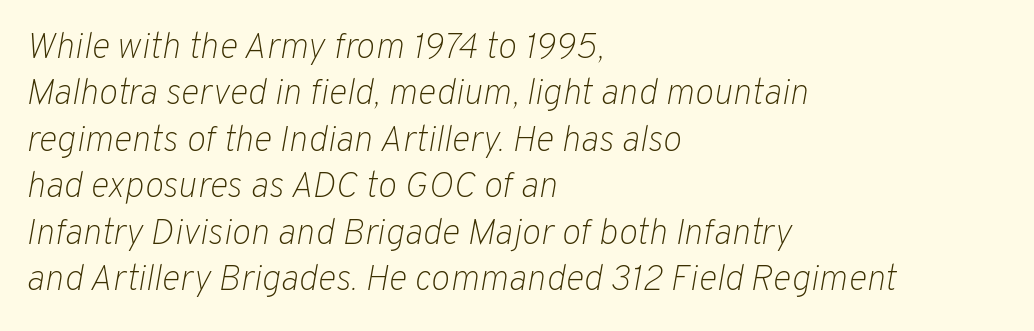
Summary of vertical rhythm: regular, with standard interline spacing. Looks like regular typesetting: each glyph gets only the width it needs. Emphasis-style slanted type is in use. Each word holds together tightly as a unit, with standard inter-letter gaps. Caption: face not bold, strokes unweighted. Which margin do the lines hug? The left one — the right edge is uneven.
